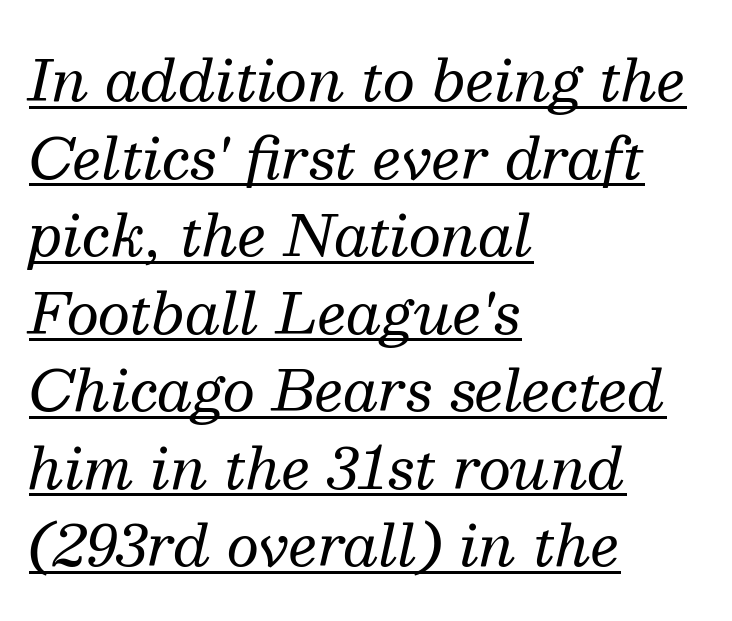
This sample keeps an unexceptional amount of space between lines. Is the type heavy? It reads as light-to-regular instead. The rendering keeps characters at their native spacing. Alignment: flush left. The characters display serif detailing at their extremities. The typesetter has applied underlining to the passage shown.
